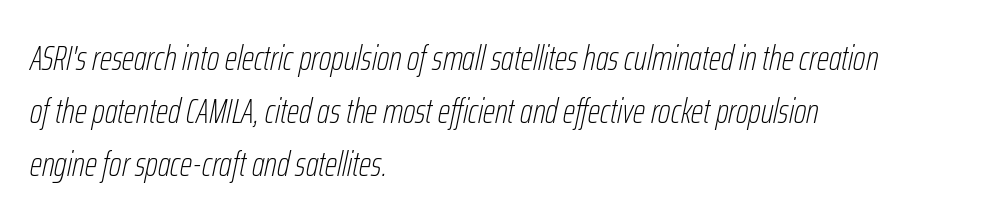
Bare-footed words on every line. Normally led — the rows are evenly, conventionally spaced. In terms of letterspacing, this is plain default setting. Is this a fixed-width face? No — the glyphs have proportional, varying widths. Reading down the block, your eye returns to a fixed left position each line.
